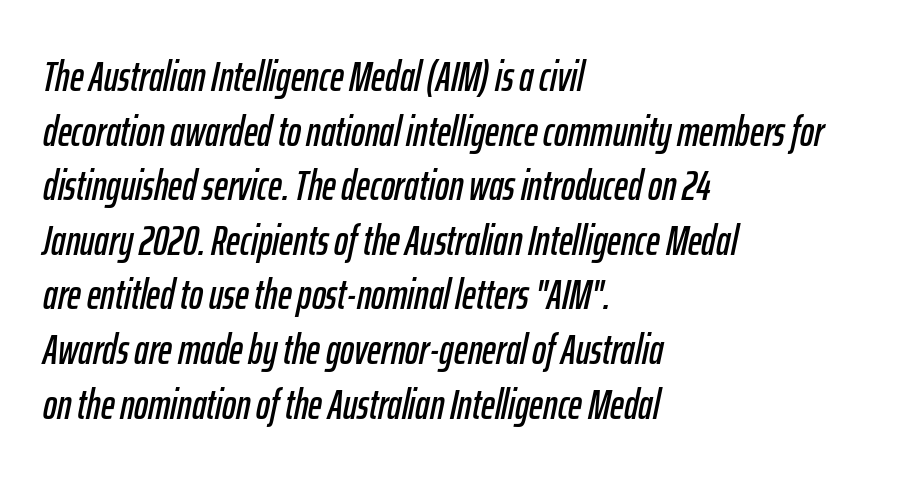
{"italic": "yes", "lean": "right", "slant_degrees": 12, "width": "condensed", "stroke_contrast": "low", "x_height": "medium", "monospaced": "no", "underline": "no", "align": "left", "line_spacing": "normal", "line_spacing_ratio": 1.3, "letter_spacing": "normal", "letter_spacing_em": 0.0, "glyph_px": 42}
